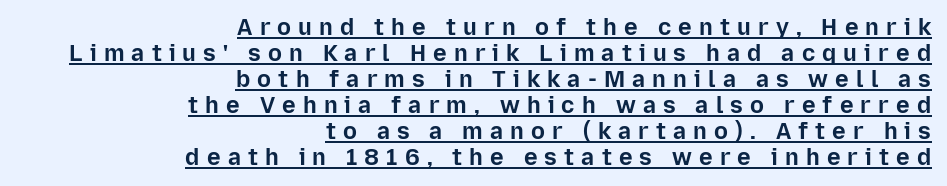
{"italic": "no", "bold": "yes", "underline": "yes", "align": "right", "line_spacing": "tight", "line_spacing_ratio": 1.13, "letter_spacing": "wide", "letter_spacing_em": 0.31, "glyph_px": 23}
